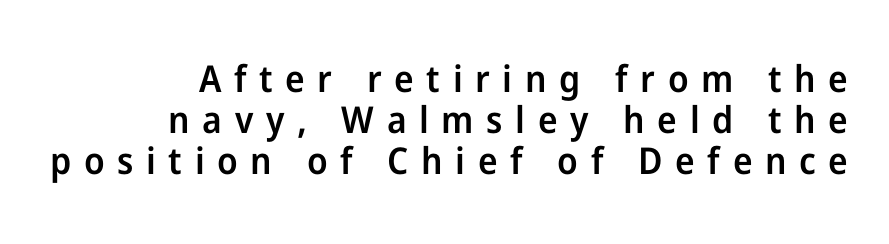
The image shows 37 px semibold sans-serif type, upright; set right-aligned, tight line spacing (1.11x), unusually wide letter spacing (+0.34 em), not underlined; low stroke contrast and a medium x-height.
